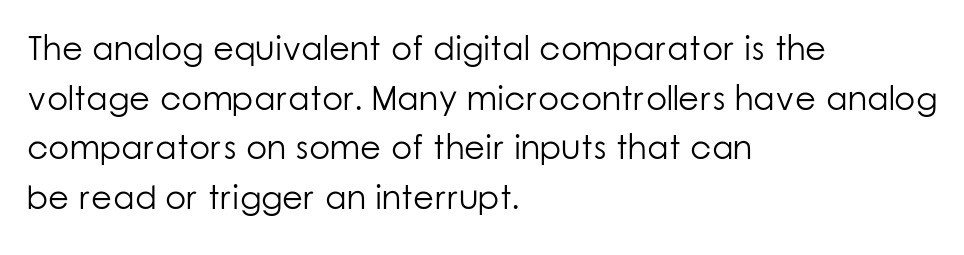
Posture: upright roman. The passage is arranged the way most books set body copy — flush left. A typesetter would label this face a sans. Do the characters align in a grid? No, the font is proportional. The passage shown stacks its lines at a standard gap.
